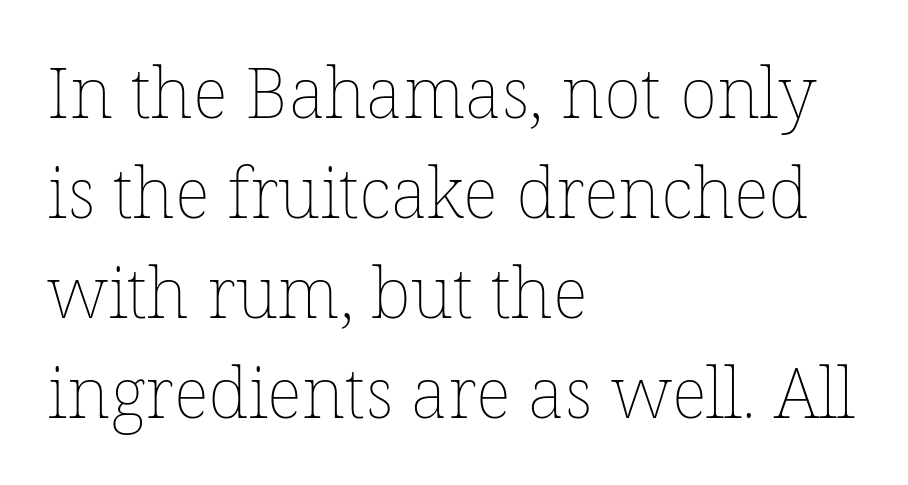
The image shows 70 px thin type, upright; set left-aligned, normal line spacing (1.43x), normal letter spacing, not underlined; low stroke contrast and a medium x-height.
